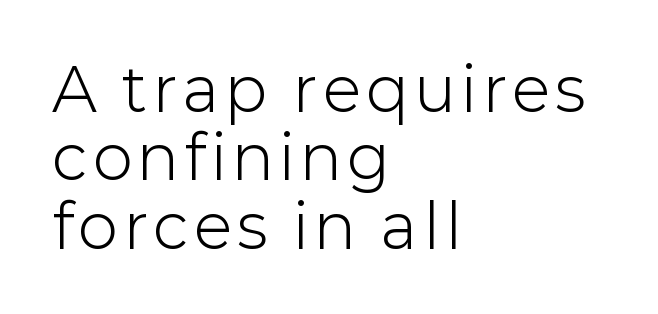
No chunkiness to these letters — they're not bold. Letterform terminals end flat and unadorned throughout the passage. A typesetter would mark this as roman, not italic. Each new line begins almost immediately beneath the previous one. The face used here is proportionally spaced, like ordinary book or web type.
